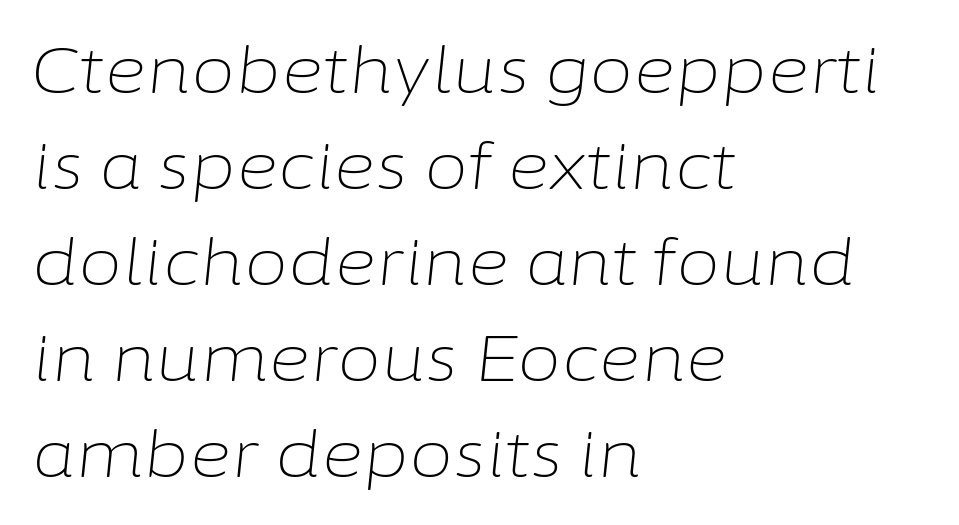
The image shows 64 px light type, italic (leaning right); set left-aligned, normal line spacing (1.5x), normal letter spacing, not underlined; low stroke contrast and a medium x-height.
